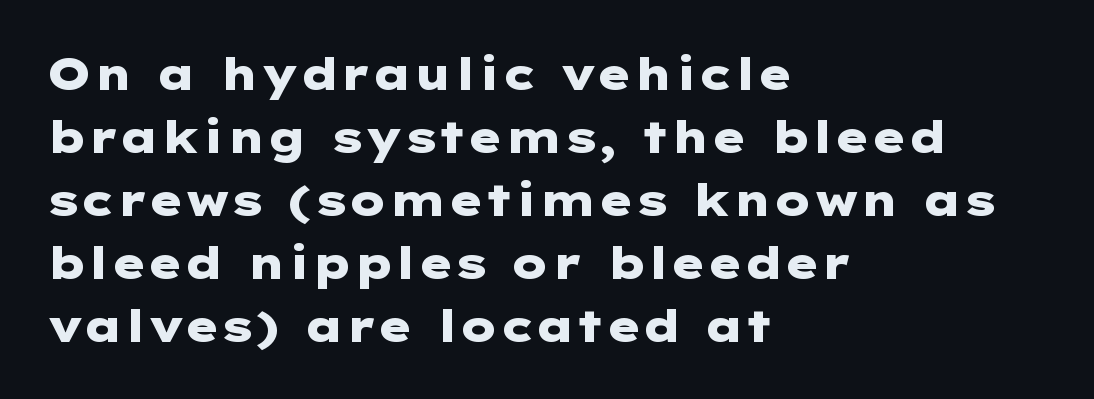
{"serif": "no", "italic": "no", "bold": "yes", "weight": "heavy", "width": "wide", "stroke_contrast": "low", "x_height": "medium", "underline": "no", "align": "left", "line_spacing": "normal", "line_spacing_ratio": 1.43, "letter_spacing": "normal", "letter_spacing_em": 0.0, "glyph_px": 44}
